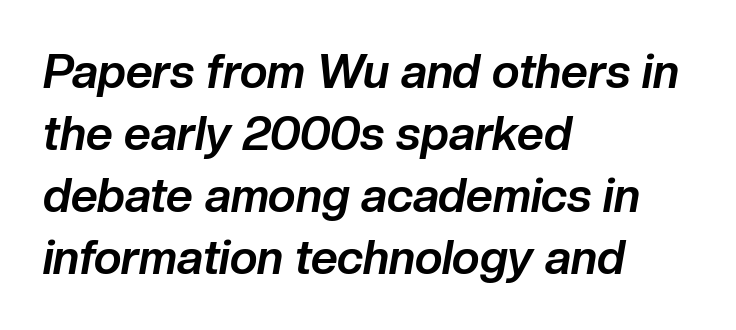
The paragraph has a hard left edge and a soft right edge. Is this a fixed-width face? No — the glyphs have proportional, varying widths. The lines sit at an ordinary, default distance from one another. No extra tracking has been applied to these lines. If you drew a line through each stem, it would be angled. Chunky letters — that's bold for sure.
